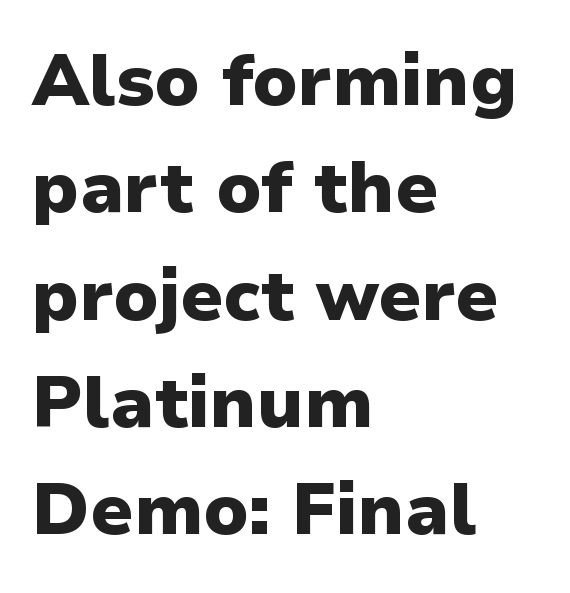
Notice how descenders clear the ascenders below comfortably — that's standard leading. This sample uses a sans-serif face. The space beneath each line is pristine and unruled. Honestly, the letter spacing is just normal — you wouldn't notice it. A typesetter would call this proportional, since set widths differ per character.
